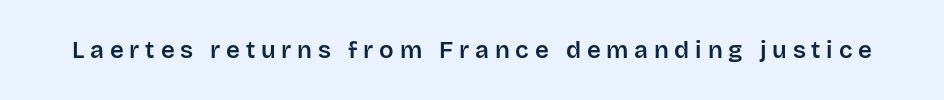
Q: Is the text italic (slanted)? A: No, it is upright.
Q: Is the text underlined? A: No.
Q: Is the spacing between letters normal or unusually wide? A: Unusually wide.
